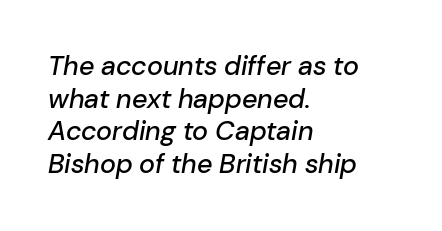
The image shows 27 px text type, italic (leaning right); set left-aligned, line spacing 1.21x, normal letter spacing, not underlined.
